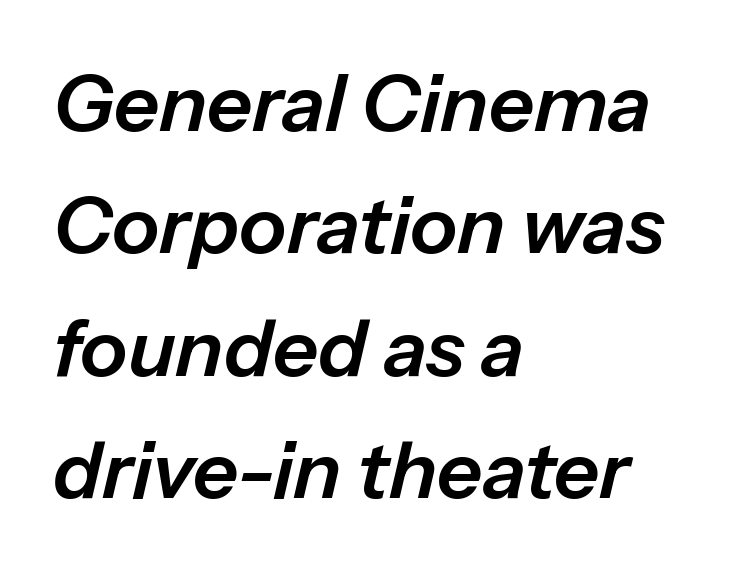
Anything drawn beneath the words? Only blank space. Compared with typical body copy, the letter spacing here is the same. Each letter keeps its own natural width here, so spacing adapts to shape. The compositor pushed each line to the left boundary. The font's italic variant was chosen for this text. Line spacing here is normal.
